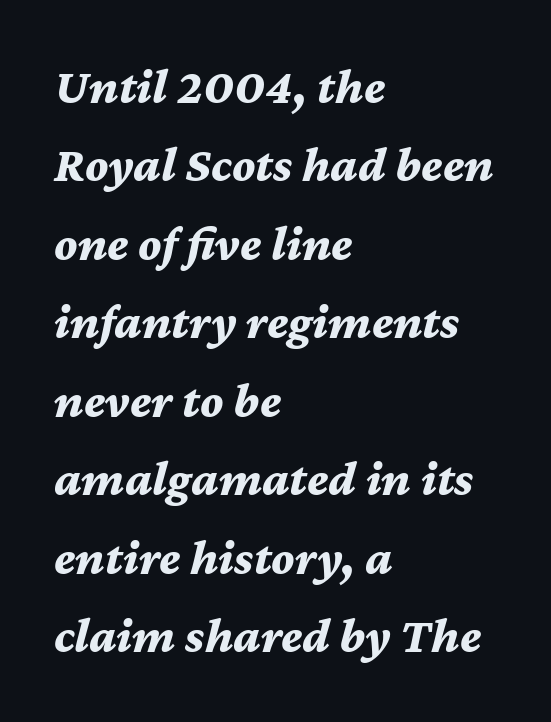
{"italic": "yes", "lean": "right", "slant_degrees": 12, "bold": "yes", "weight": "bold", "width": "normal", "stroke_contrast": "medium", "x_height": "medium", "monospaced": "no", "underline": "no", "align": "left", "line_spacing": "normal", "line_spacing_ratio": 1.57, "letter_spacing": "normal", "letter_spacing_em": 0.0, "glyph_px": 50}
